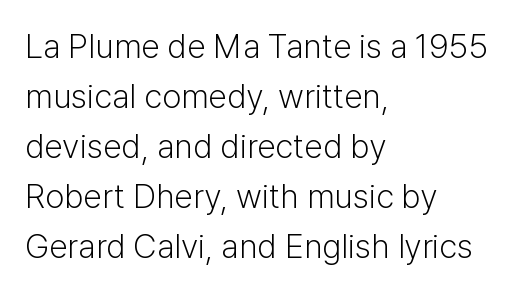
Summary of weight: not heavy and not bold. Normally led — the rows are evenly, conventionally spaced. Casual observation: everything's shoved over to the left. Honestly, the letter spacing is just normal — you wouldn't notice it. The letters stand straight up with perfectly vertical stems.
